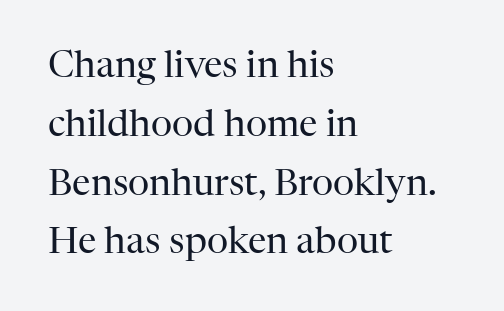
{"serif": "yes", "italic": "no", "bold": "no", "weight": "regular", "width": "normal", "stroke_contrast": "high", "x_height": "medium", "monospaced": "no", "underline": "no", "align": "left", "line_spacing": "normal", "line_spacing_ratio": 1.59, "letter_spacing": "normal", "letter_spacing_em": 0.0, "glyph_px": 37}
